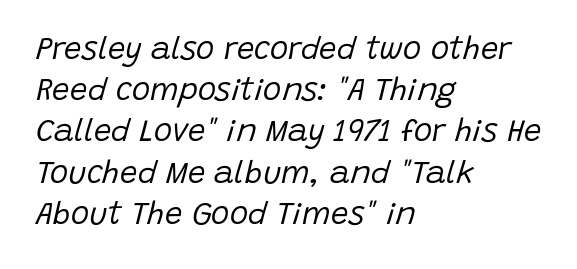
{"italic": "yes", "lean": "right", "slant_degrees": 15, "bold": "no", "weight": "regular", "width": "normal", "stroke_contrast": "low", "x_height": "large", "monospaced": "no", "underline": "no", "align": "left", "line_spacing": "normal", "line_spacing_ratio": 1.33, "letter_spacing": "normal", "letter_spacing_em": 0.0, "glyph_px": 31}
